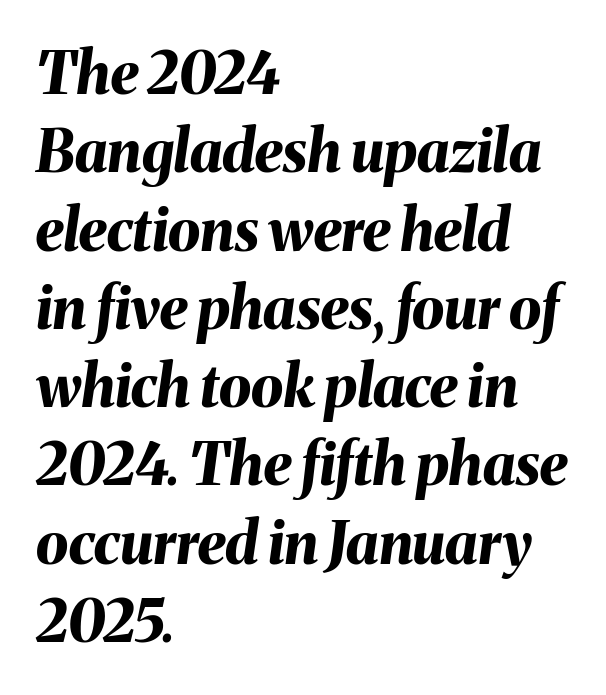
Q: Is the text bold? A: Yes.
Q: Is the text italic (slanted)? A: Yes, it leans right by about 8 degrees.
Q: Is the text underlined? A: No.
Q: How is the paragraph aligned? A: Left-aligned.
Q: Is the spacing between letters normal or unusually wide? A: Normal.
Q: Is the spacing between lines tight, normal or loose? A: Normal.
Q: Width (condensed, normal, or wide)? A: Normal.
Q: Stroke contrast? A: Medium.
Q: x-height? A: Medium.
Q: Monospaced? A: No.
